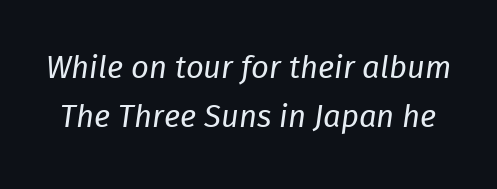
Q: Is the text bold? A: No.
Q: Is the text italic (slanted)? A: Yes, it leans right by about 8 degrees.
Q: Is the text underlined? A: No.
Q: Is the spacing between letters normal or unusually wide? A: Normal.
Q: Is the spacing between lines tight, normal or loose? A: Normal.
Q: Width (condensed, normal, or wide)? A: Normal.
Q: Stroke contrast? A: Low.
Q: x-height? A: Medium.
Q: Monospaced? A: No.
